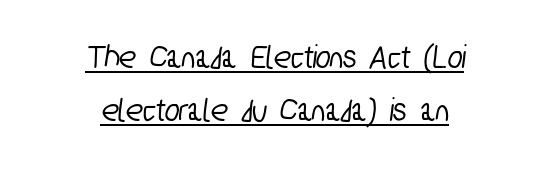
Q: Is the typeface a serif or a sans-serif typeface? A: Sans-serif.
Q: Is the text underlined? A: Yes.
Q: How is the paragraph aligned? A: Centered.
Q: Is the spacing between letters normal or unusually wide? A: Normal.
Q: Is the spacing between lines tight, normal or loose? A: Normal.
Q: Width (condensed, normal, or wide)? A: Condensed.
Q: Stroke contrast? A: Low.
Q: x-height? A: Medium.
Q: Monospaced? A: No.
